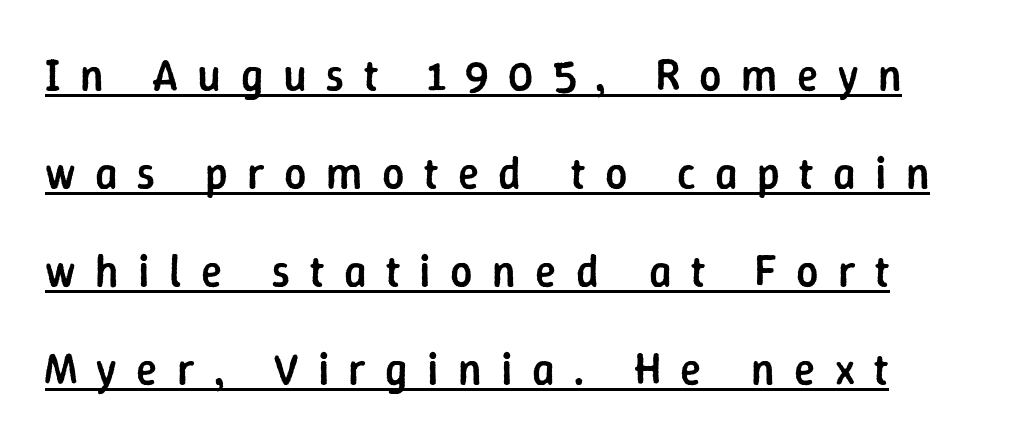
{"serif": "no", "italic": "no", "bold": "semi", "weight": "semibold", "width": "normal", "stroke_contrast": "low", "x_height": "medium", "monospaced": "no", "underline": "yes", "align": "left", "line_spacing": "loose", "line_spacing_ratio": 2.23, "letter_spacing": "wide", "letter_spacing_em": 0.44, "glyph_px": 44}
